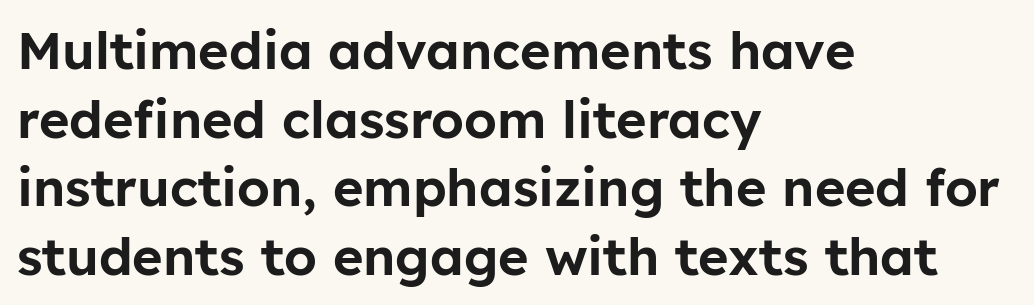
Q: Is the text italic (slanted)? A: No, it is upright.
Q: Is the typeface a serif or a sans-serif typeface? A: Sans-serif.
Q: Is the text underlined? A: No.
Q: How is the paragraph aligned? A: Left-aligned.
Q: Is the spacing between letters normal or unusually wide? A: Normal.
Q: Is the spacing between lines tight, normal or loose? A: Normal.
Q: Width (condensed, normal, or wide)? A: Normal.
Q: Stroke contrast? A: Low.
Q: x-height? A: Medium.
Q: Monospaced? A: No.
